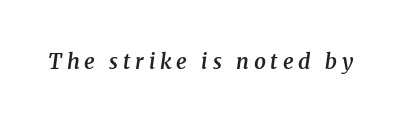
You can tell it's italic because the verticals aren't actually vertical. Anything drawn beneath the words? Only blank space. The passage shown has open, widely tracked lettering throughout. Bold? Not quite — semibold, heavier than regular but stopping short.
